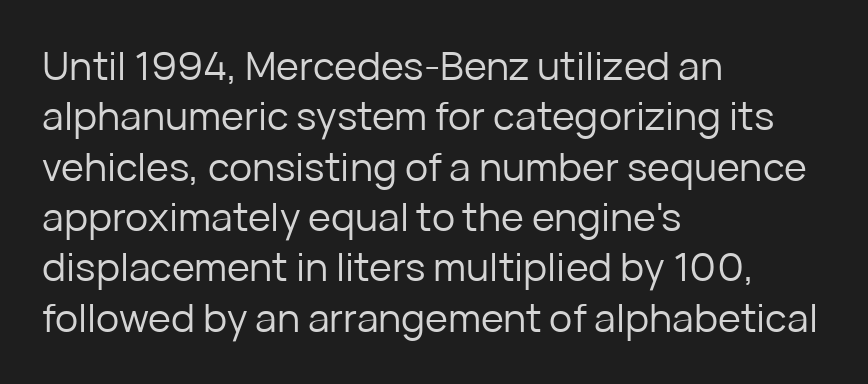
Serif or sans? Sans — the stroke terminals are bare. Reading down the column, the eye jumps a familiar distance to each next line. Does extra space separate the letters? No, they use regular spacing. Counters stay open thanks to moderate or lighter strokes. This sample is left-justified, so line endings fall wherever the words run out.
